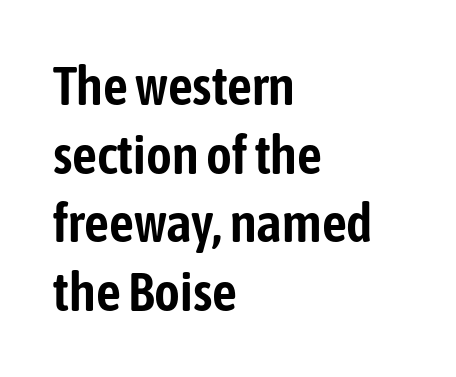
The image shows 55 px condensed sans-serif type, upright; set left-aligned, normal line spacing (1.25x), normal letter spacing, not underlined; low stroke contrast and a medium x-height.
